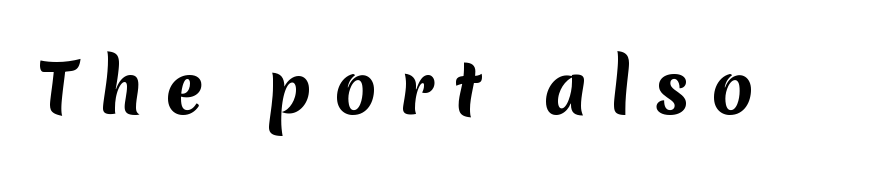
The sample has been set heavy, in full bold. The rendering inserts visible extra space after every character. These lines are rendered in a variable-pitch font. Plain, unruled lines of type. The text was rendered using a sans face with plain stroke endings.
